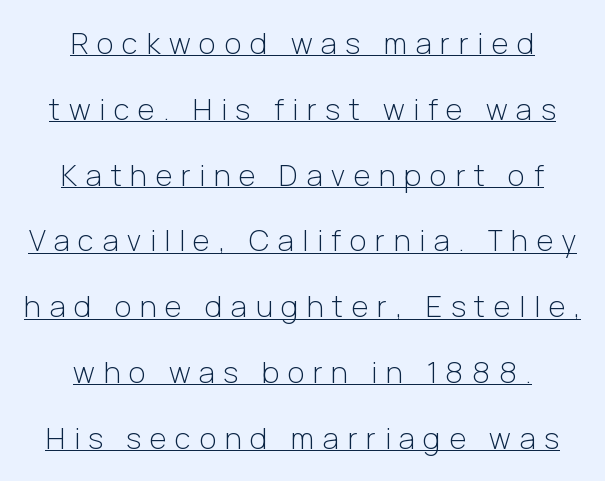
Q: Is the text bold? A: No.
Q: Is the text italic (slanted)? A: No, it is upright.
Q: Is the typeface a serif or a sans-serif typeface? A: Sans-serif.
Q: Is the text underlined? A: Yes.
Q: How is the paragraph aligned? A: Centered.
Q: Is the spacing between letters normal or unusually wide? A: Unusually wide.
Q: Is the spacing between lines tight, normal or loose? A: Loose.
Q: Width (condensed, normal, or wide)? A: Normal.
Q: Stroke contrast? A: Low.
Q: x-height? A: Medium.
Q: Monospaced? A: No.
